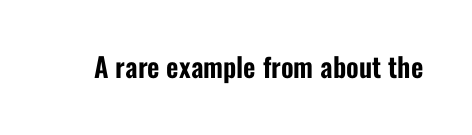
The image shows 27 px text type, upright; set normal letter spacing, not underlined.
